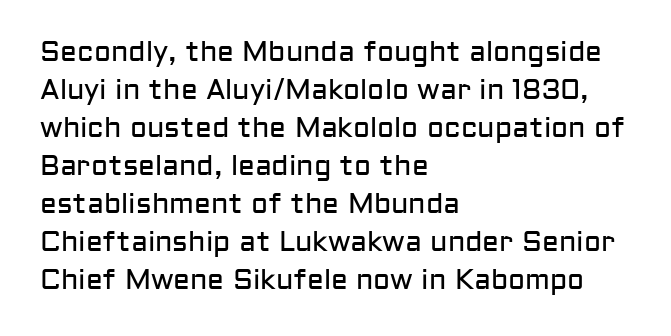
{"serif": "no", "italic": "no", "bold": "no", "weight": "regular", "width": "normal", "stroke_contrast": "low", "x_height": "medium", "monospaced": "no", "underline": "no", "align": "left", "line_spacing": "normal", "line_spacing_ratio": 1.36, "letter_spacing": "normal", "letter_spacing_em": 0.0, "glyph_px": 28}
